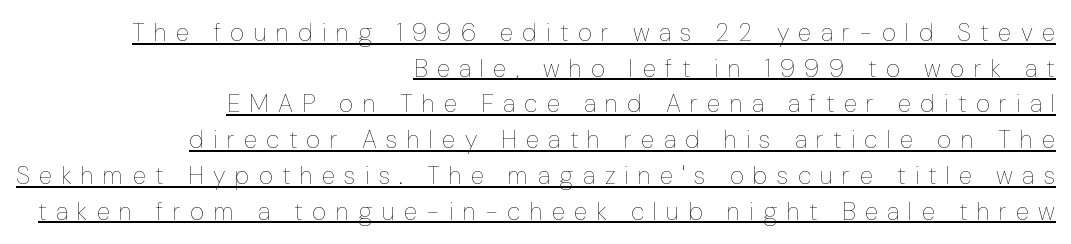
Ascenders rise straight up at ninety degrees. Someone cranked the tracking dial way up on this one. Think standard paragraph weight, or any step lighter than that. All the whitespace from short lines collects on the left.
